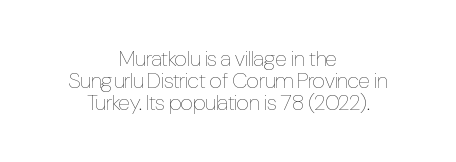
{"italic": "no", "bold": "no", "underline": "no", "align": "center", "line_spacing": "tight", "line_spacing_ratio": 1.01, "letter_spacing": "normal", "letter_spacing_em": 0.0, "glyph_px": 22}
